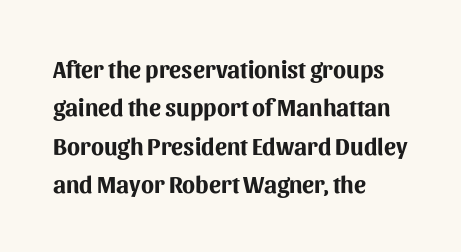
Q: Is the text bold? A: Yes.
Q: Is the text italic (slanted)? A: No, it is upright.
Q: Is the text underlined? A: No.
Q: How is the paragraph aligned? A: Left-aligned.
Q: Is the spacing between letters normal or unusually wide? A: Normal.
Q: Is the spacing between lines tight, normal or loose? A: Normal.
